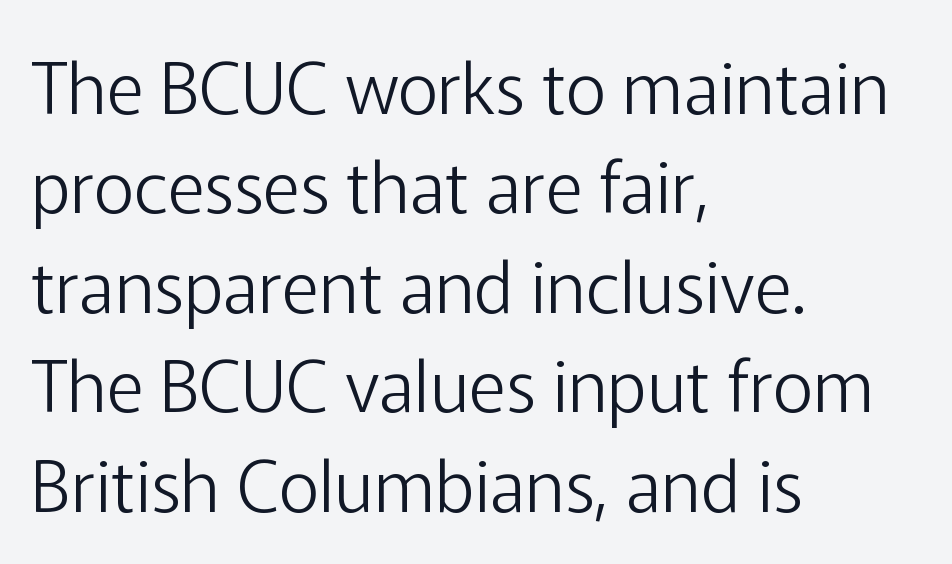
The image shows 71 px light sans-serif type, upright; set left-aligned, normal line spacing (1.4x), normal letter spacing, not underlined; low stroke contrast and a medium x-height.
